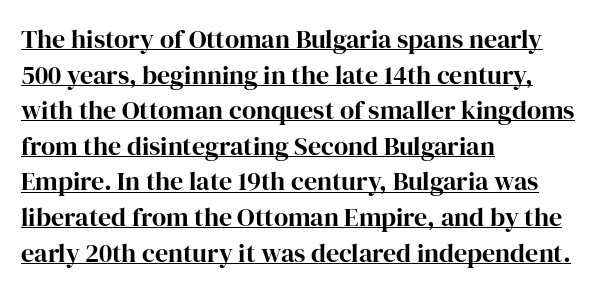
The image shows 26 px text type, upright; set left-aligned, normal line spacing (1.37x), normal letter spacing, underlined.
